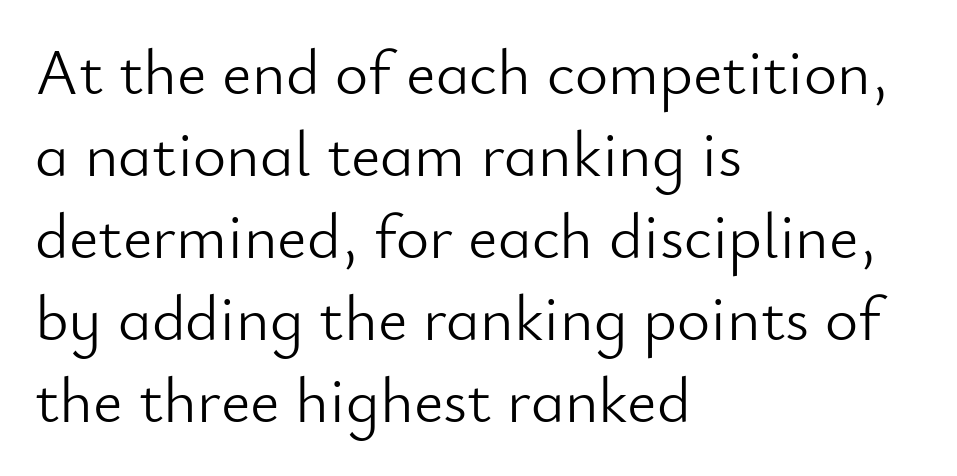
{"serif": "no", "italic": "no", "bold": "no", "weight": "light", "width": "normal", "stroke_contrast": "low", "x_height": "small", "monospaced": "no", "underline": "no", "align": "left", "line_spacing": "normal", "line_spacing_ratio": 1.28, "letter_spacing": "normal", "letter_spacing_em": 0.0, "glyph_px": 64}
